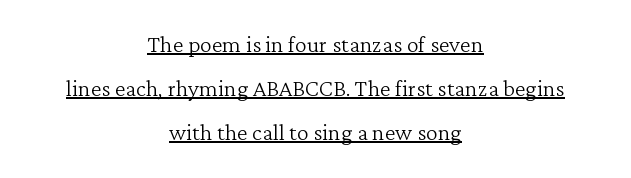
Q: Is the text bold? A: No.
Q: Is the text italic (slanted)? A: No, it is upright.
Q: Is the typeface a serif or a sans-serif typeface? A: Serif.
Q: Is the text underlined? A: Yes.
Q: How is the paragraph aligned? A: Centered.
Q: Is the spacing between letters normal or unusually wide? A: Normal.
Q: Is the spacing between lines tight, normal or loose? A: Normal.
Q: Width (condensed, normal, or wide)? A: Normal.
Q: Stroke contrast? A: Low.
Q: x-height? A: Medium.
Q: Monospaced? A: No.
